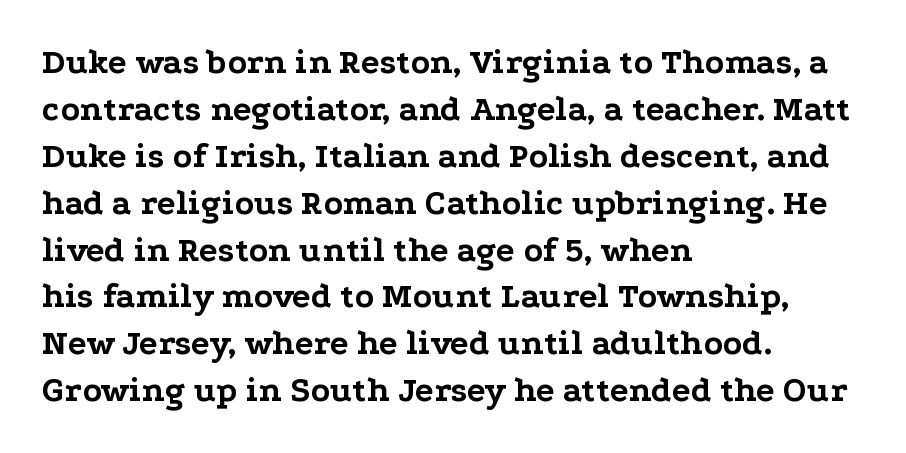
{"serif": "yes", "italic": "no", "bold": "yes", "weight": "bold", "width": "wide", "stroke_contrast": "low", "x_height": "medium", "monospaced": "no", "underline": "no", "align": "left", "line_spacing": "normal", "line_spacing_ratio": 1.34, "letter_spacing": "normal", "letter_spacing_em": 0.0, "glyph_px": 35}
